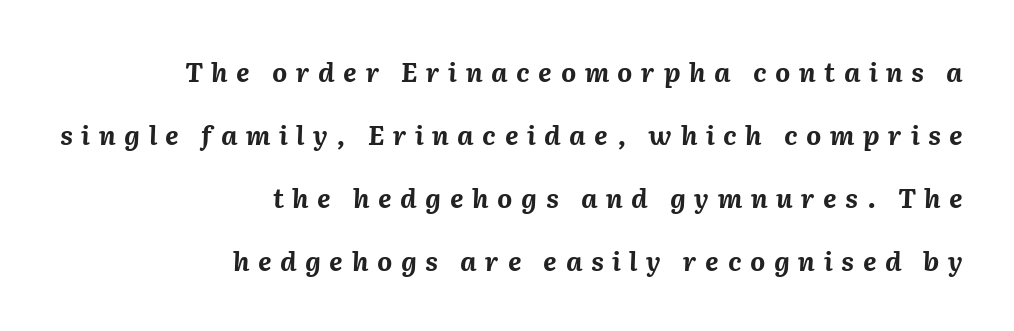
Q: Is the text bold? A: Yes.
Q: Is the text italic (slanted)? A: Yes, it leans right by about 2 degrees.
Q: Is the text underlined? A: No.
Q: How is the paragraph aligned? A: Right-aligned.
Q: Is the spacing between letters normal or unusually wide? A: Unusually wide.
Q: Is the spacing between lines tight, normal or loose? A: Loose.
